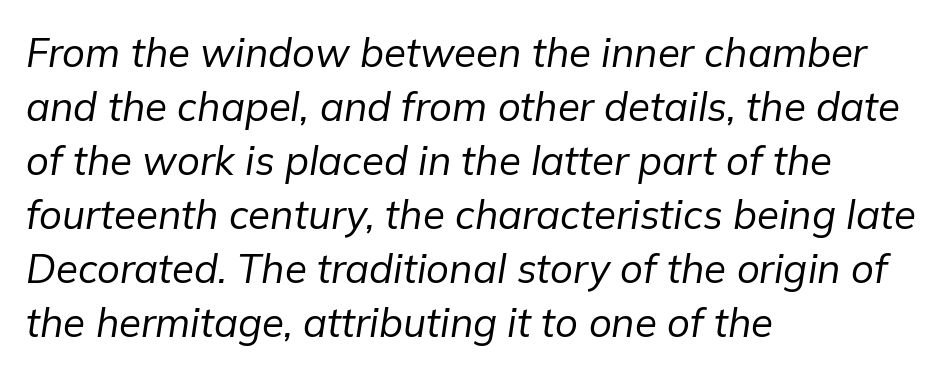
Q: Is the text bold? A: No.
Q: Is the text italic (slanted)? A: Yes, it leans right by about 9 degrees.
Q: Is the text underlined? A: No.
Q: How is the paragraph aligned? A: Left-aligned.
Q: Is the spacing between letters normal or unusually wide? A: Normal.
Q: Is the spacing between lines tight, normal or loose? A: Normal.
Q: Width (condensed, normal, or wide)? A: Normal.
Q: Stroke contrast? A: Low.
Q: x-height? A: Medium.
Q: Monospaced? A: No.
